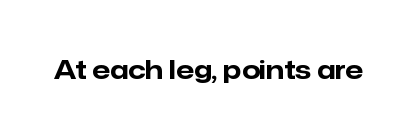
The image shows 26 px bold type, upright; set normal letter spacing, not underlined.
